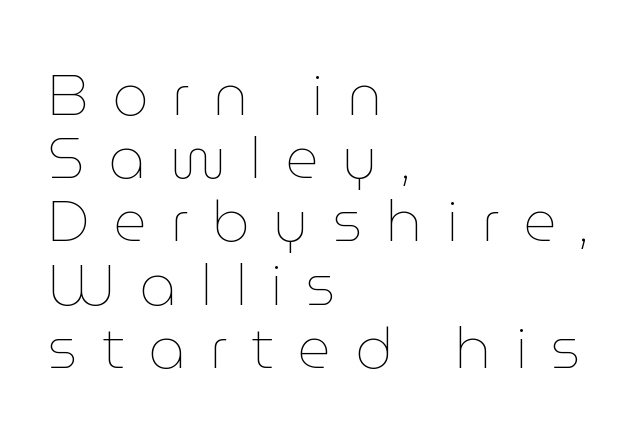
The image shows 58 px thin type, upright; set left-aligned, tight line spacing (1.09x), unusually wide letter spacing (+0.41 em), not underlined; low stroke contrast and a medium x-height.
